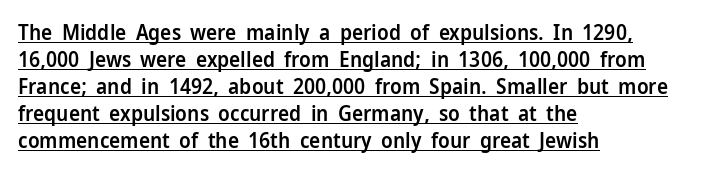
The image shows 21 px text type, upright; set left-aligned, normal line spacing (1.28x), normal letter spacing, underlined.
